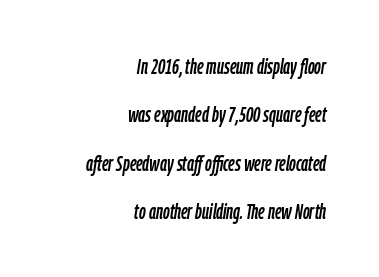
Baseline-to-baseline distance is far greater than the letter height. Italic? Definitely — the glyphs are oblique. Honestly, there is no underline to notice here at all. Letter spacing: default. One-word summary of the alignment: right.
